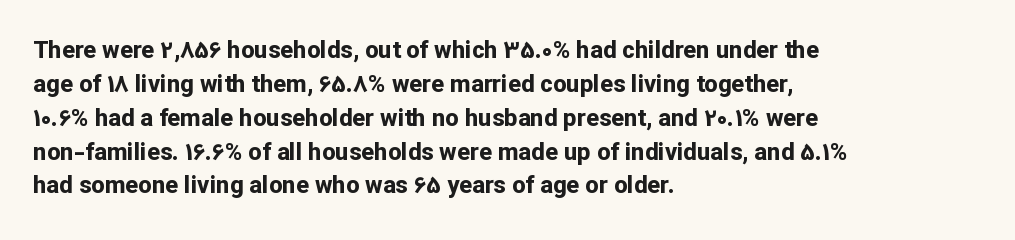
The image shows 24 px bold type, upright; set left-aligned, normal line spacing (1.41x), normal letter spacing, not underlined.
